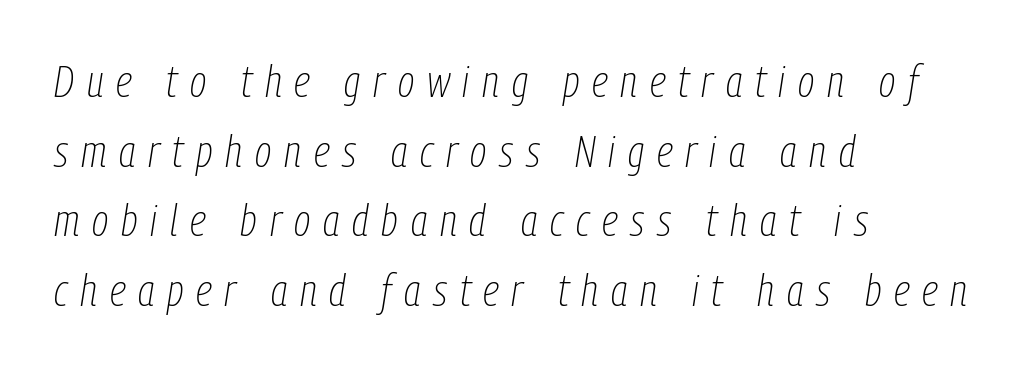
These lines sit exactly where default settings would place them. Honestly, the letter spacing is so wide it's the main thing you notice. The letters advance in unequal steps, a hallmark of proportional type. This reads as an unemphasized weight, regular at the heaviest. Each row of text sits above clean, open space. Every row of glyphs begins at an identical x-position on the left.
